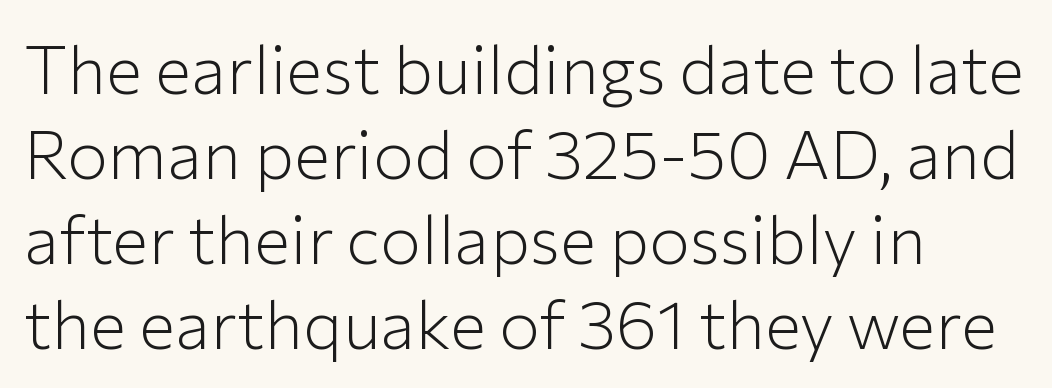
The image shows 68 px light sans-serif type, upright; set left-aligned, normal line spacing (1.25x), normal letter spacing, not underlined; low stroke contrast and a medium x-height.
